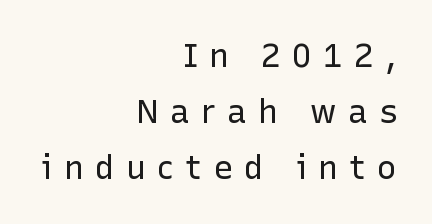
The string is rendered with underlining switched off. The passage shown has open, widely tracked lettering throughout. The type sits square on the baseline with zero lean. These lines are rendered in a variable-pitch font. A quiet, ordinary-to-light weight characterises the typeface. In terms of letterform style, serifs are entirely absent.
